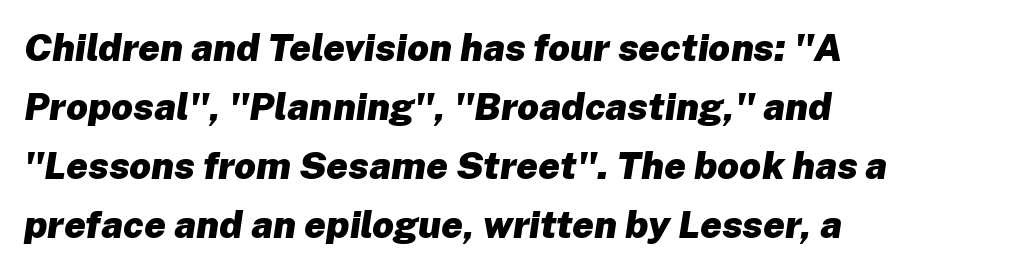
{"italic": "yes", "lean": "right", "slant_degrees": 8, "bold": "yes", "weight": "heavy", "width": "normal", "stroke_contrast": "low", "x_height": "medium", "monospaced": "no", "underline": "no", "align": "left", "line_spacing": "normal", "line_spacing_ratio": 1.55, "letter_spacing": "normal", "letter_spacing_em": 0.0, "glyph_px": 38}
